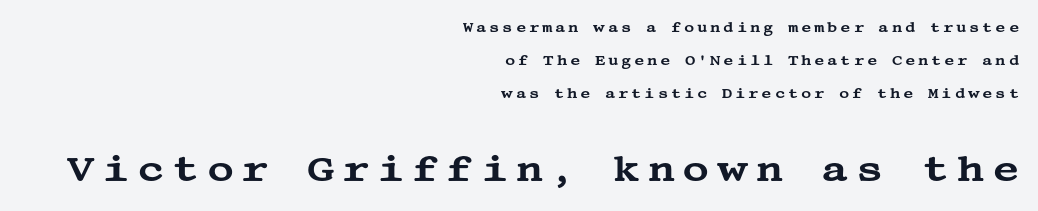
The image shows 37 px wide serif type, upright; set right-aligned, loose line spacing (2.34x), unusually wide letter spacing (+0.2 em), not underlined; the second (bottom) block is 2.64x larger; medium stroke contrast and a large x-height.
